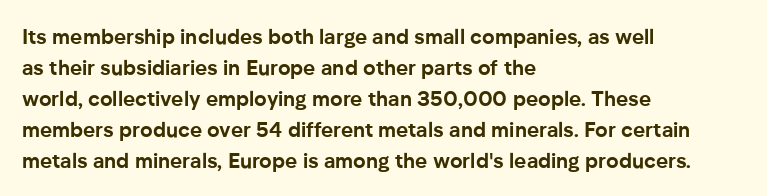
{"italic": "no", "bold": "yes", "underline": "no", "align": "left", "line_spacing": "normal", "line_spacing_ratio": 1.48, "letter_spacing": "normal", "letter_spacing_em": 0.0, "glyph_px": 21}
